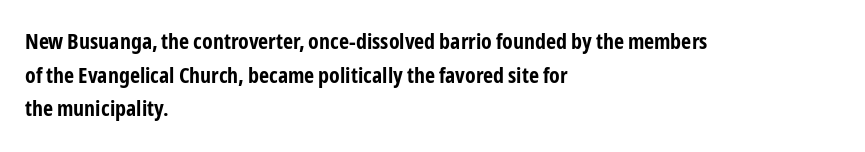
This sample is left-justified, so line endings fall wherever the words run out. Ascenders rise straight up at ninety degrees. Notice how descenders clear the ascenders below comfortably — that's standard leading. Is the type bold? Yes — the strokes are clearly thick and heavy.
